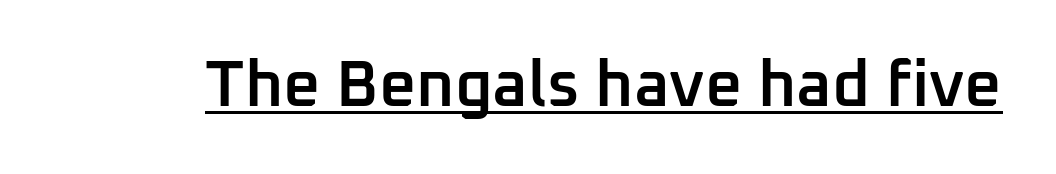
The image shows 65 px semibold sans-serif type, upright; set normal letter spacing, underlined; low stroke contrast and a medium x-height.
